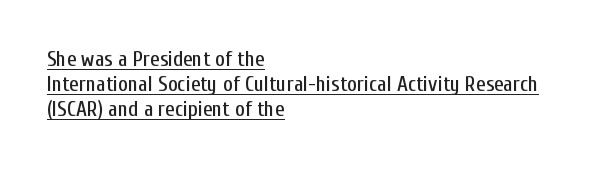
Q: Is the text italic (slanted)? A: No, it is upright.
Q: Is the text underlined? A: Yes.
Q: How is the paragraph aligned? A: Left-aligned.
Q: Is the spacing between letters normal or unusually wide? A: Normal.
